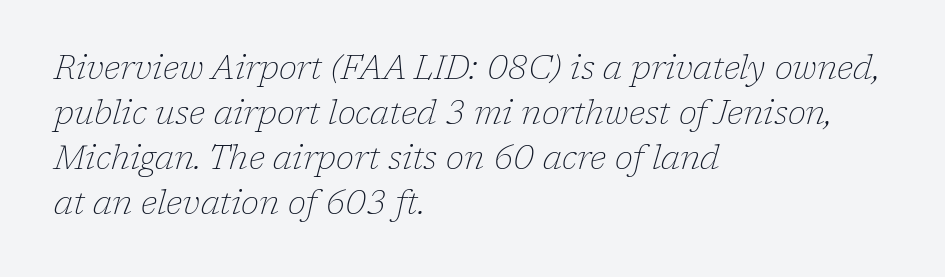
Q: Is the text bold? A: No.
Q: Is the text italic (slanted)? A: Yes, it leans right by about 17 degrees.
Q: Is the typeface a serif or a sans-serif typeface? A: Serif.
Q: Is the text underlined? A: No.
Q: How is the paragraph aligned? A: Left-aligned.
Q: Is the spacing between letters normal or unusually wide? A: Normal.
Q: Is the spacing between lines tight, normal or loose? A: Normal.
Q: Width (condensed, normal, or wide)? A: Normal.
Q: Stroke contrast? A: Low.
Q: x-height? A: Medium.
Q: Monospaced? A: No.
